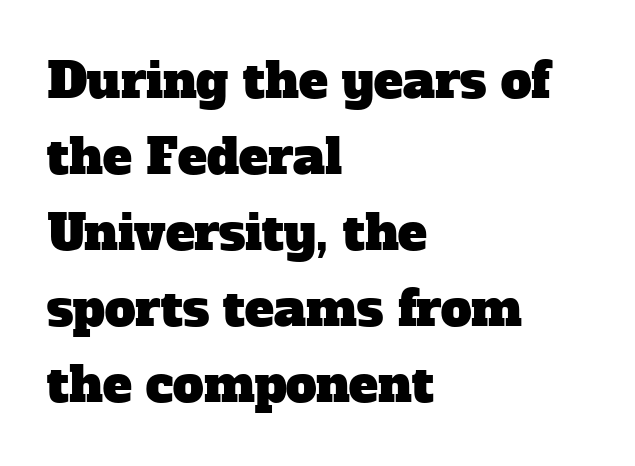
The image shows 49 px serif type; set left-aligned, normal line spacing (1.55x), normal letter spacing, not underlined; low stroke contrast and a medium x-height.
